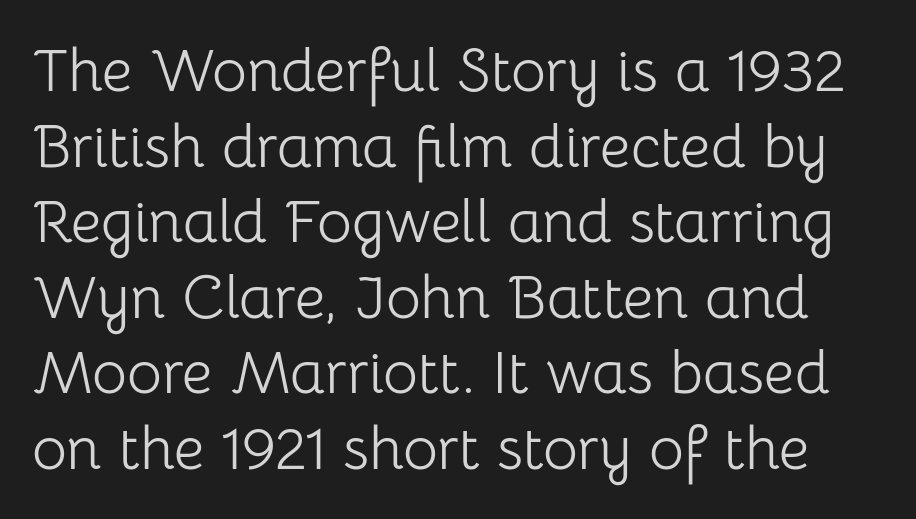
{"serif": "no", "italic": "no", "bold": "no", "weight": "light", "width": "normal", "stroke_contrast": "low", "x_height": "medium", "monospaced": "no", "underline": "no", "line_spacing": "normal", "line_spacing_ratio": 1.26, "letter_spacing": "normal", "letter_spacing_em": 0.0, "glyph_px": 60}
